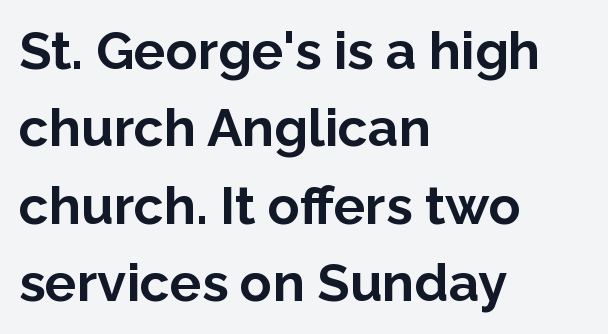
{"serif": "no", "italic": "no", "bold": "yes", "weight": "bold", "width": "normal", "stroke_contrast": "low", "x_height": "medium", "monospaced": "no", "underline": "no", "align": "left", "line_spacing": "normal", "line_spacing_ratio": 1.46, "letter_spacing": "normal", "letter_spacing_em": 0.0, "glyph_px": 53}
